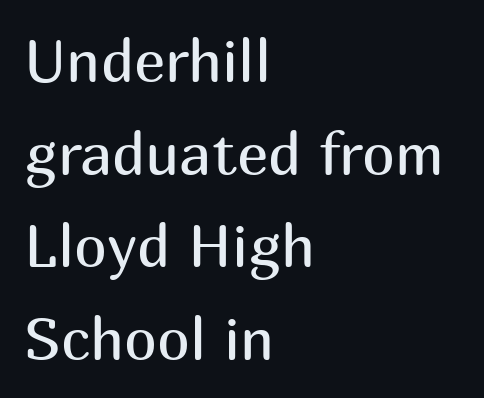
If you drew a line through each stem, it would be perfectly vertical. Serifs: no, the terminals of the letterforms are clean. The lines in this sample share a left origin and differ only in where they stop. The face used here is proportionally spaced, like ordinary book or web type. The space directly below the letters is spotless.
